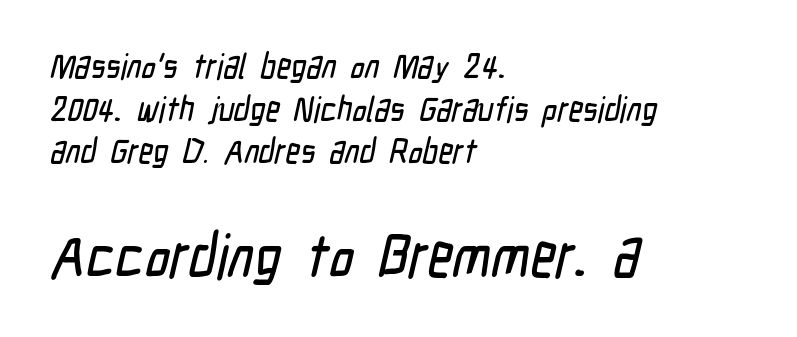
{"serif": "no", "width": "condensed", "stroke_contrast": "low", "x_height": "medium", "monospaced": "no", "underline": "no", "align": "left", "line_spacing_ratio": 1.22, "letter_spacing": "normal", "letter_spacing_em": 0.0, "larger_block": "second", "size_ratio": 1.74, "glyph_px": 61}
